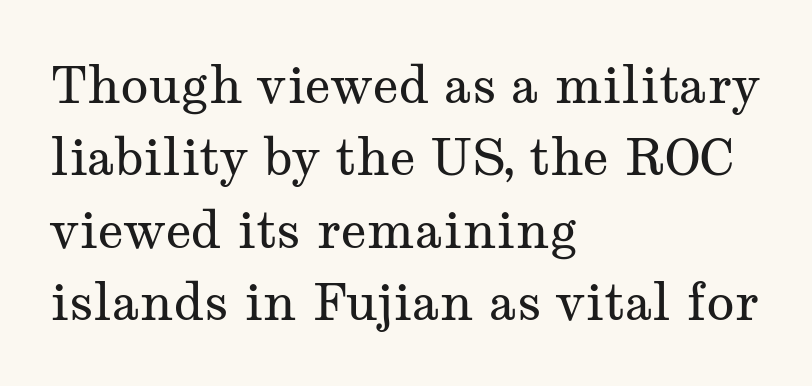
The glyphs are unaccompanied by any horizontal stroke below them. Does the leading feel generous? No, just average. Each letter keeps its own natural width here, so spacing adapts to shape. Unlike italic type, these characters show no tilt at all. The passage shown has conventional tracking throughout.
